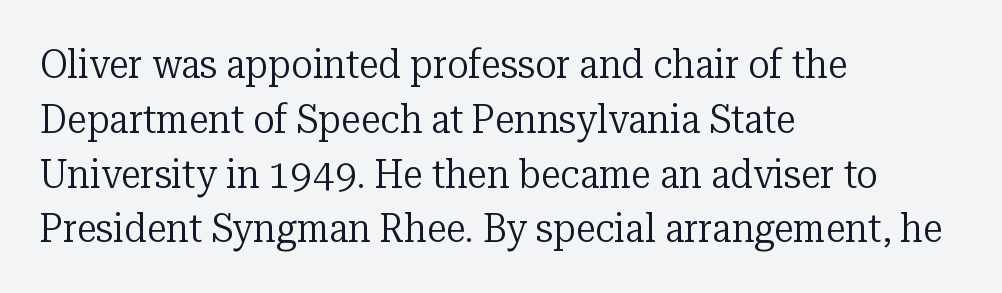
The image shows 40 px regular-weight serif type, upright; set left-aligned, normal line spacing (1.37x), normal letter spacing, not underlined; low stroke contrast and a medium x-height.
